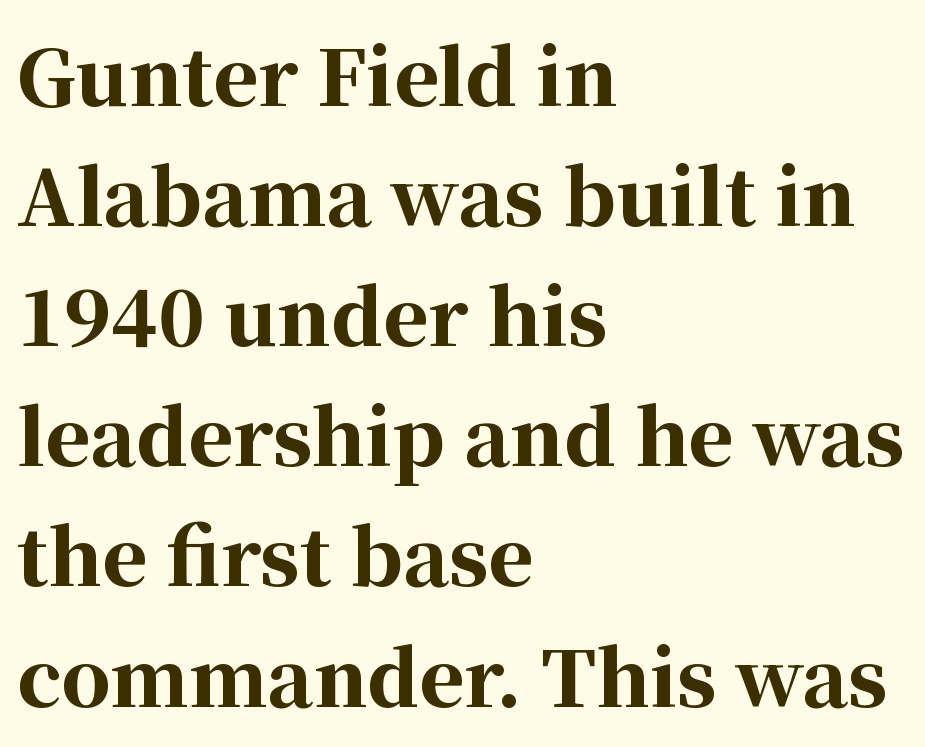
This is serif lettering, the kind often seen in printed books. Posture: upright roman. The paragraph shown leans on its left margin. Typographic density is high because the face is bold.
